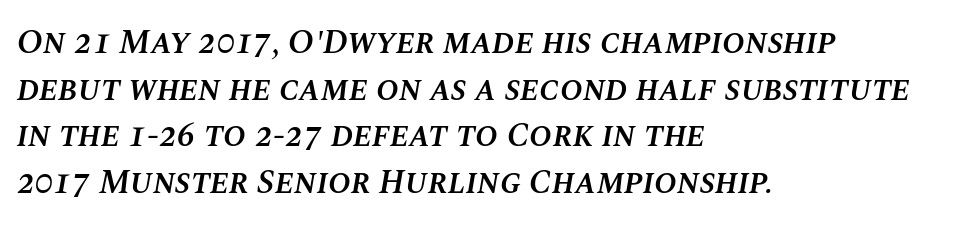
Q: Is the text bold? A: Semi-bold.
Q: Is the text italic (slanted)? A: Yes, it leans right by about 10 degrees.
Q: Is the text underlined? A: No.
Q: How is the paragraph aligned? A: Left-aligned.
Q: Is the spacing between letters normal or unusually wide? A: Normal.
Q: Is the spacing between lines tight, normal or loose? A: Normal.
Q: Width (condensed, normal, or wide)? A: Normal.
Q: Stroke contrast? A: Medium.
Q: x-height? A: Large.
Q: Monospaced? A: No.
